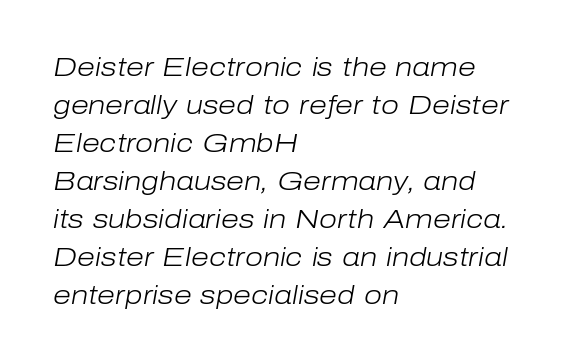
The image shows 26 px text type, italic (leaning right); set left-aligned, normal line spacing (1.46x), normal letter spacing, not underlined.
